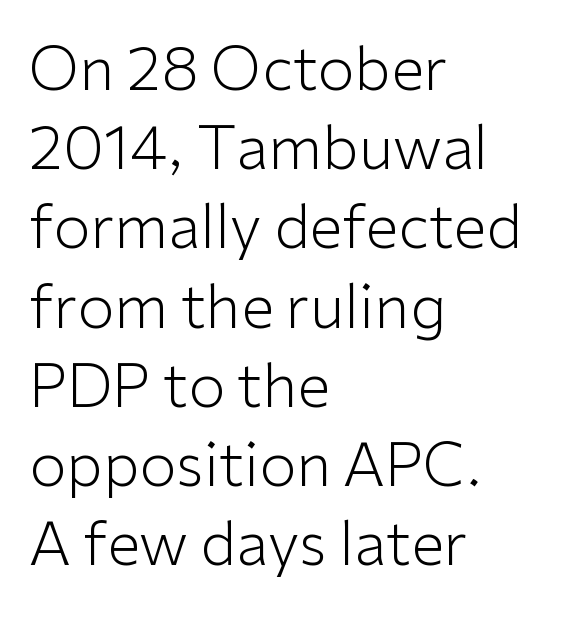
Q: Is the text bold? A: No.
Q: Is the text italic (slanted)? A: No, it is upright.
Q: Is the typeface a serif or a sans-serif typeface? A: Sans-serif.
Q: Is the text underlined? A: No.
Q: How is the paragraph aligned? A: Left-aligned.
Q: Is the spacing between letters normal or unusually wide? A: Normal.
Q: Is the spacing between lines tight, normal or loose? A: Normal.
Q: Width (condensed, normal, or wide)? A: Normal.
Q: Stroke contrast? A: Low.
Q: x-height? A: Medium.
Q: Monospaced? A: No.
